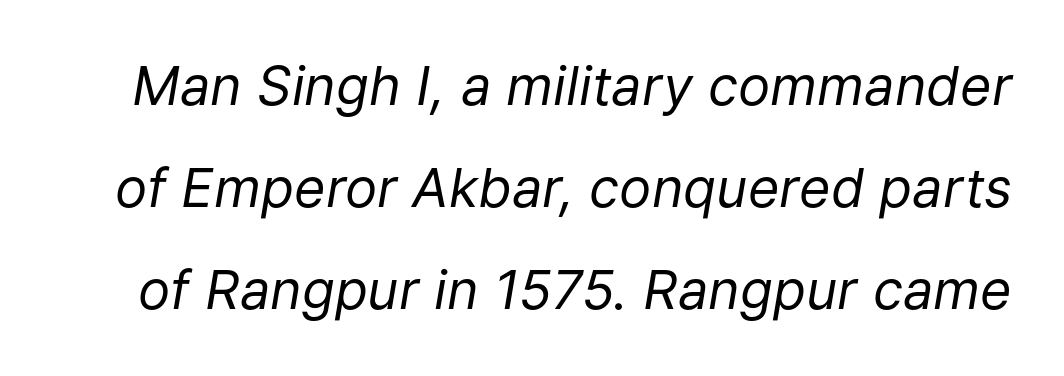
{"italic": "yes", "lean": "right", "slant_degrees": 9, "bold": "no", "weight": "regular", "width": "normal", "stroke_contrast": "low", "x_height": "medium", "monospaced": "no", "underline": "no", "line_spacing_ratio": 1.89, "letter_spacing": "normal", "letter_spacing_em": 0.0, "glyph_px": 54}
